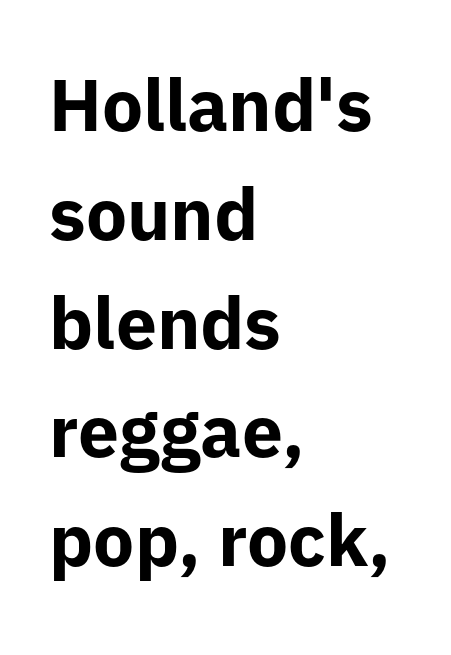
This sample uses plain, unmodified letter spacing. A normal amount of white space separates one row of letters from the next. Which margin do the lines hug? The left one — the right edge is uneven. Just letters on the line, the space beneath them empty.
